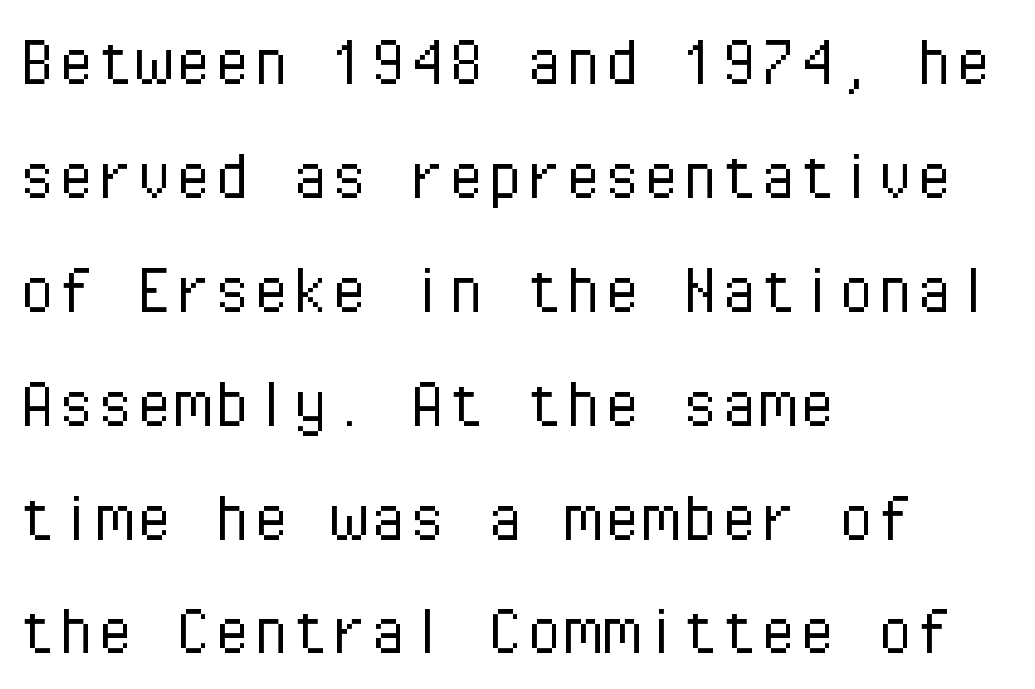
The image shows 78 px light sans-serif type, upright, monospaced; set left-aligned, normal line spacing (1.46x), normal letter spacing, not underlined; low stroke contrast and a medium x-height.
